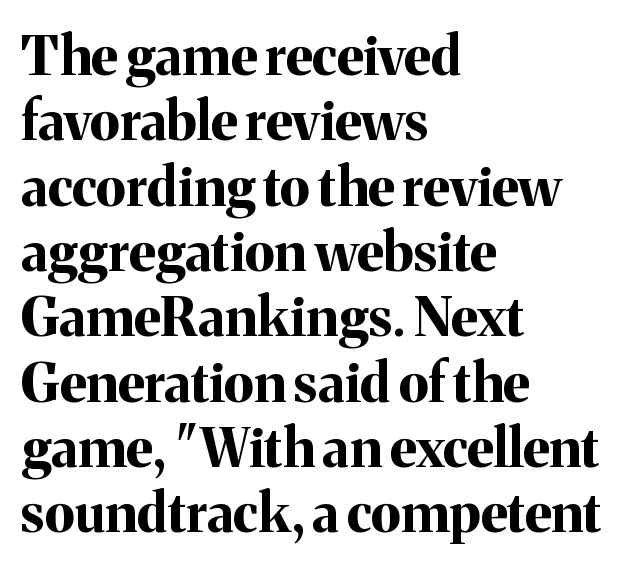
Q: Is the text bold? A: Yes.
Q: Is the text italic (slanted)? A: No, it is upright.
Q: Is the typeface a serif or a sans-serif typeface? A: Serif.
Q: Is the text underlined? A: No.
Q: How is the paragraph aligned? A: Left-aligned.
Q: Is the spacing between letters normal or unusually wide? A: Normal.
Q: Width (condensed, normal, or wide)? A: Normal.
Q: Stroke contrast? A: Medium.
Q: x-height? A: Medium.
Q: Monospaced? A: No.
